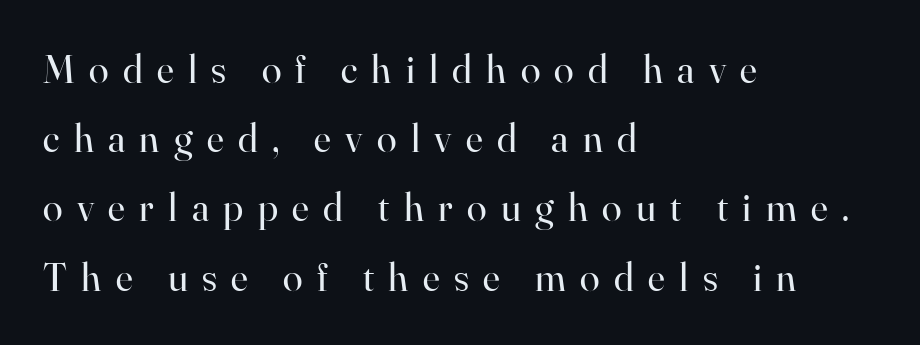
The image shows 40 px regular-weight serif type, upright; set left-aligned, line spacing 1.73x, unusually wide letter spacing (+0.36 em), not underlined; high stroke contrast and a small x-height.
